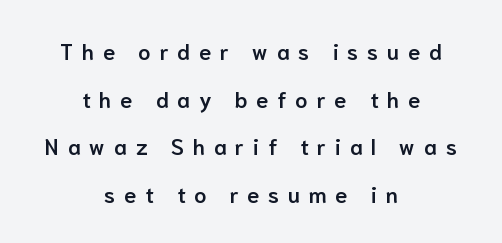
{"italic": "no", "bold": "semi", "underline": "no", "align": "center", "line_spacing": "loose", "line_spacing_ratio": 2.16, "letter_spacing": "wide", "letter_spacing_em": 0.4, "glyph_px": 22}
